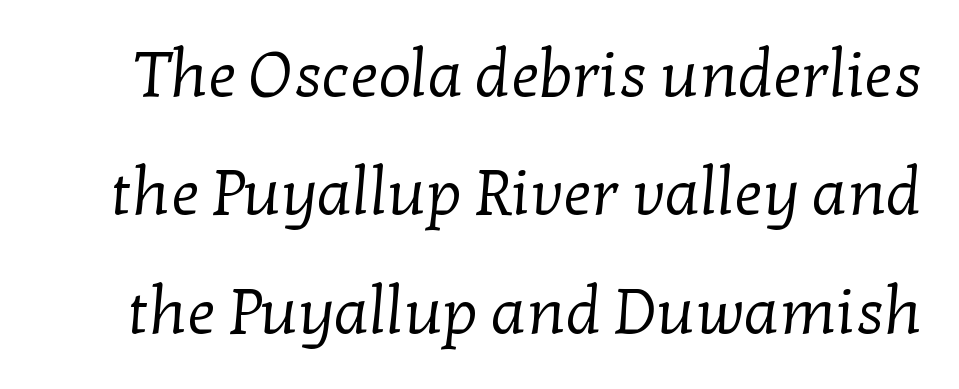
The image shows 64 px regular-weight serif type; set line spacing 1.85x, normal letter spacing, not underlined; low stroke contrast and a medium x-height.
